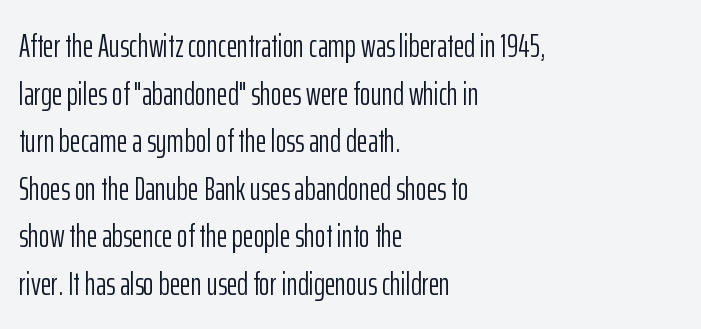
Q: Is the text bold? A: No.
Q: Is the text italic (slanted)? A: No, it is upright.
Q: Is the typeface a serif or a sans-serif typeface? A: Sans-serif.
Q: Is the text underlined? A: No.
Q: How is the paragraph aligned? A: Left-aligned.
Q: Is the spacing between letters normal or unusually wide? A: Normal.
Q: Is the spacing between lines tight, normal or loose? A: Normal.
Q: Width (condensed, normal, or wide)? A: Condensed.
Q: Stroke contrast? A: Low.
Q: x-height? A: Medium.
Q: Monospaced? A: No.
